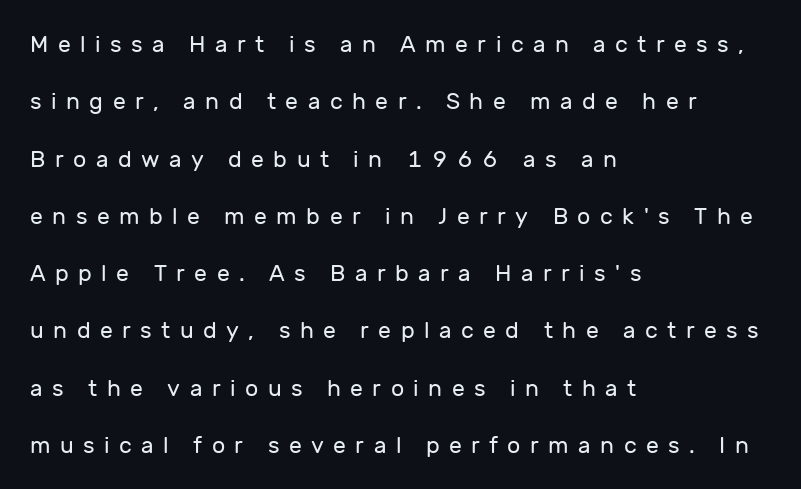
The image shows 23 px text type, upright; set left-aligned, loose line spacing (2.49x), unusually wide letter spacing (+0.41 em), not underlined.
